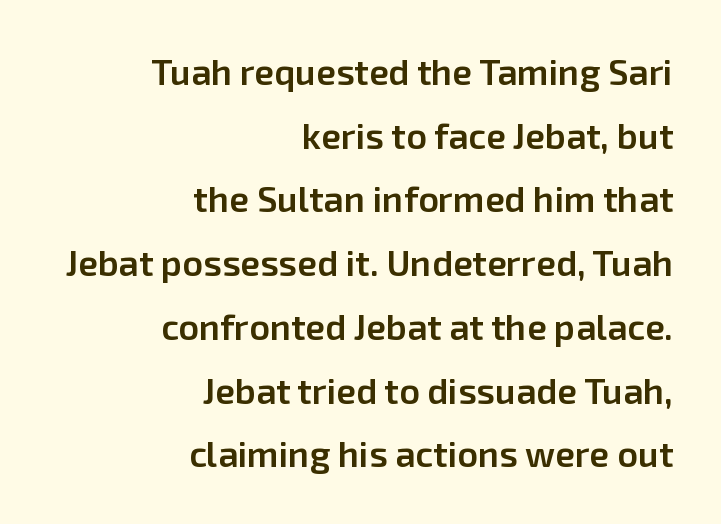
Q: Is the text bold? A: Semi-bold.
Q: Is the text italic (slanted)? A: No, it is upright.
Q: Is the typeface a serif or a sans-serif typeface? A: Sans-serif.
Q: Is the text underlined? A: No.
Q: How is the paragraph aligned? A: Right-aligned.
Q: Is the spacing between letters normal or unusually wide? A: Normal.
Q: Width (condensed, normal, or wide)? A: Normal.
Q: Stroke contrast? A: Low.
Q: x-height? A: Medium.
Q: Monospaced? A: No.
